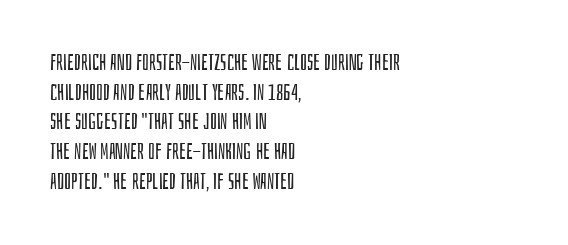
Q: Is the text bold? A: No.
Q: Is the text italic (slanted)? A: No, it is upright.
Q: Is the text underlined? A: No.
Q: How is the paragraph aligned? A: Left-aligned.
Q: Is the spacing between letters normal or unusually wide? A: Normal.
Q: Is the spacing between lines tight, normal or loose? A: Normal.
